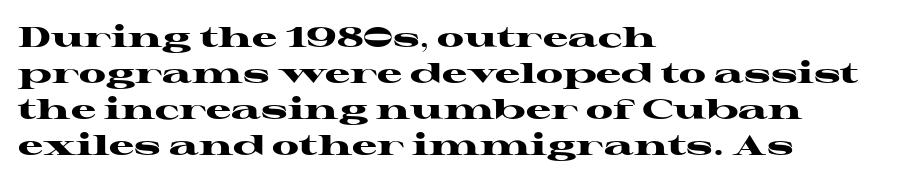
{"serif": "yes", "italic": "no", "bold": "yes", "weight": "heavy", "width": "wide", "stroke_contrast": "high", "x_height": "medium", "monospaced": "no", "underline": "no", "align": "left", "line_spacing": "normal", "line_spacing_ratio": 1.28, "letter_spacing": "normal", "letter_spacing_em": 0.0, "glyph_px": 28}
